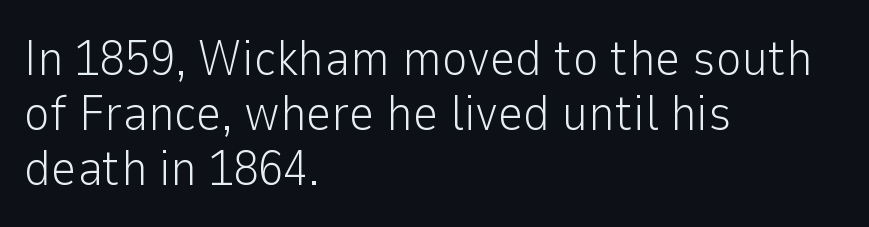
The image shows 50 px light sans-serif type, upright; set left-aligned, tight line spacing (1.1x), normal letter spacing, not underlined; low stroke contrast and a medium x-height.
